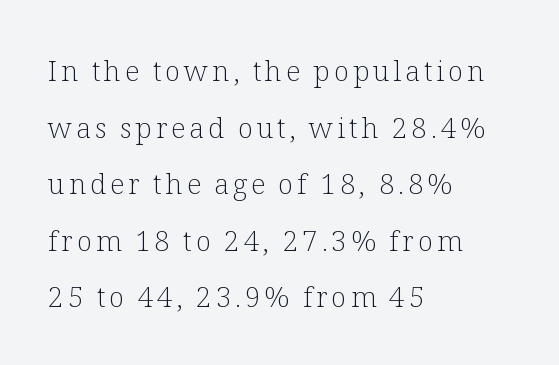
Q: Is the text bold? A: No.
Q: Is the text italic (slanted)? A: No, it is upright.
Q: Is the typeface a serif or a sans-serif typeface? A: Serif.
Q: Is the text underlined? A: No.
Q: How is the paragraph aligned? A: Left-aligned.
Q: Is the spacing between lines tight, normal or loose? A: Loose.
Q: Width (condensed, normal, or wide)? A: Normal.
Q: Stroke contrast? A: Low.
Q: x-height? A: Medium.
Q: Monospaced? A: No.
